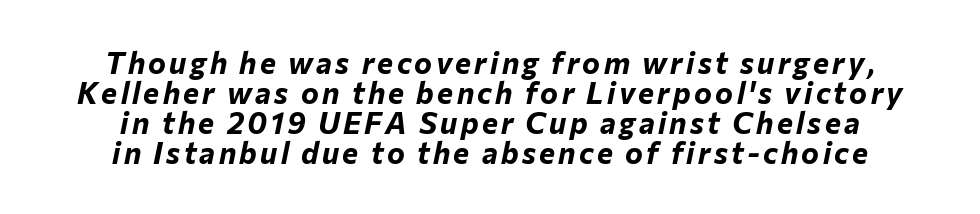
Q: Is the text bold? A: Yes.
Q: Is the text italic (slanted)? A: Yes, it leans right by about 12 degrees.
Q: Is the text underlined? A: No.
Q: How is the paragraph aligned? A: Centered.
Q: Is the spacing between lines tight, normal or loose? A: Tight.
Q: Width (condensed, normal, or wide)? A: Normal.
Q: Stroke contrast? A: Low.
Q: x-height? A: Medium.
Q: Monospaced? A: No.
